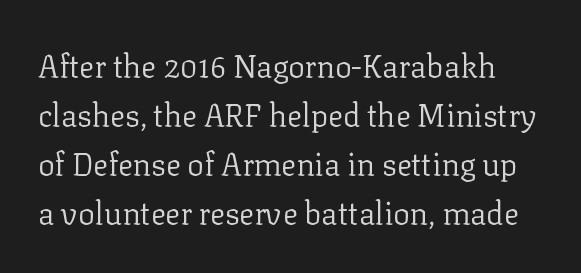
{"serif": "yes", "italic": "no", "bold": "no", "weight": "regular", "width": "normal", "stroke_contrast": "low", "x_height": "medium", "monospaced": "no", "underline": "no", "line_spacing": "normal", "line_spacing_ratio": 1.58, "letter_spacing": "normal", "letter_spacing_em": 0.0, "glyph_px": 31}
